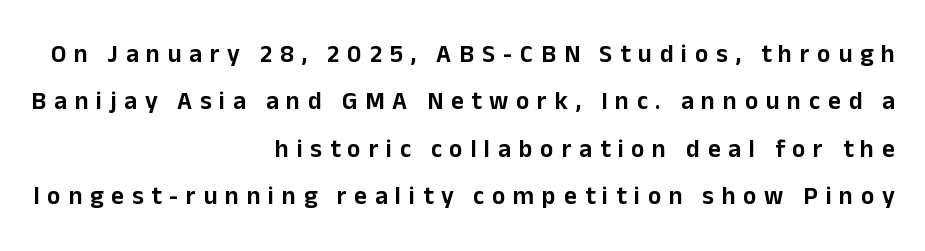
Q: Is the text italic (slanted)? A: No, it is upright.
Q: Is the text underlined? A: No.
Q: How is the paragraph aligned? A: Right-aligned.
Q: Is the spacing between letters normal or unusually wide? A: Unusually wide.
Q: Is the spacing between lines tight, normal or loose? A: Loose.
